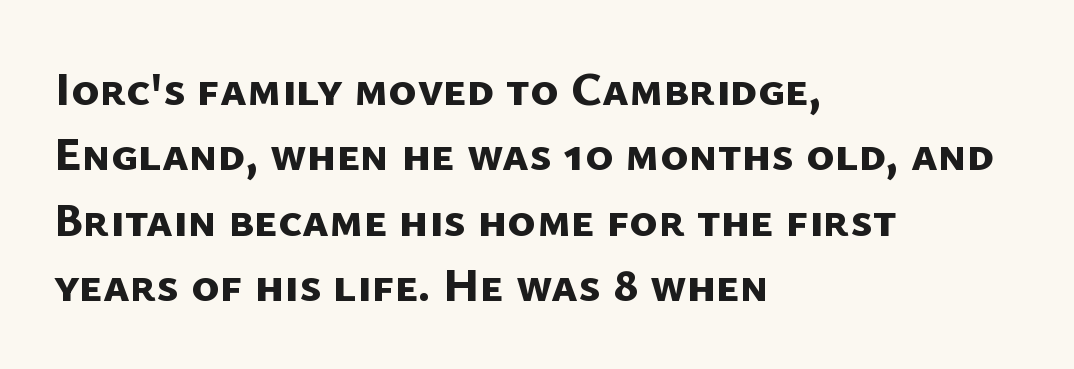
{"serif": "no", "bold": "yes", "weight": "bold", "width": "normal", "stroke_contrast": "low", "x_height": "medium", "monospaced": "no", "underline": "no", "align": "left", "line_spacing": "normal", "line_spacing_ratio": 1.36, "letter_spacing": "normal", "letter_spacing_em": 0.0, "glyph_px": 48}
